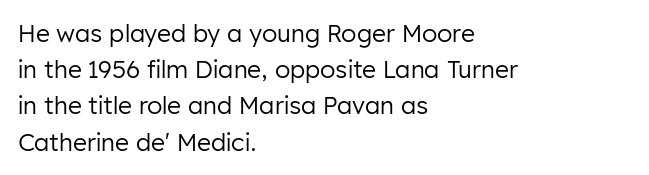
The image shows 24 px text type, upright; set left-aligned, normal line spacing (1.51x), normal letter spacing, not underlined.
